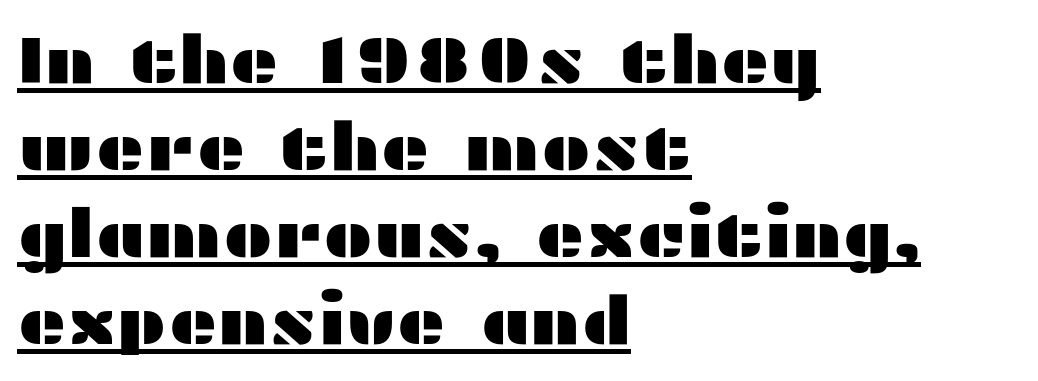
The rendered words wear a rule along their underside. These lines were composed using upright roman letters. The letters advance in unequal steps, a hallmark of proportional type. Leading: standard. The passage shown has conventional tracking throughout.
